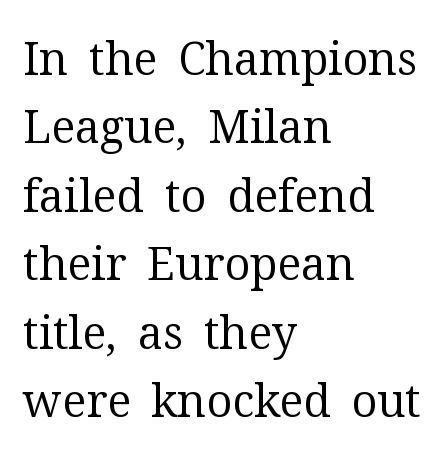
Q: Is the text bold? A: No.
Q: Is the text italic (slanted)? A: No, it is upright.
Q: Is the typeface a serif or a sans-serif typeface? A: Serif.
Q: Is the text underlined? A: No.
Q: How is the paragraph aligned? A: Left-aligned.
Q: Is the spacing between letters normal or unusually wide? A: Normal.
Q: Is the spacing between lines tight, normal or loose? A: Normal.
Q: Width (condensed, normal, or wide)? A: Normal.
Q: Stroke contrast? A: Medium.
Q: x-height? A: Medium.
Q: Monospaced? A: No.
